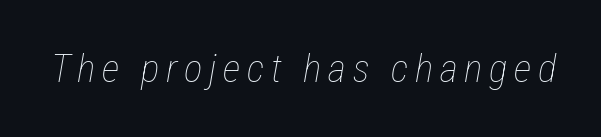
Honestly, there is no underline to notice here at all. The text carries the slant typical of an italic or oblique font. No heavy texture on the line: the type isn't bold. Do the characters align in a grid? No, the font is proportional.
